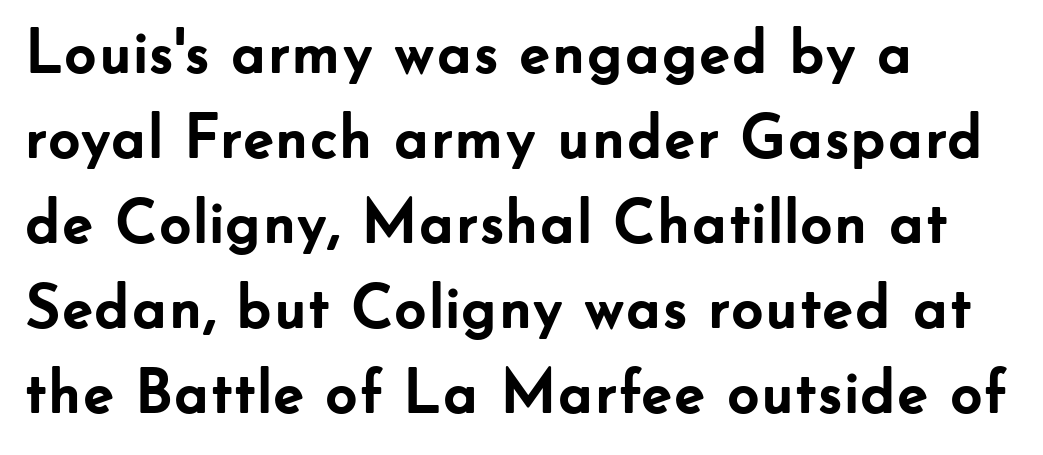
Q: Is the text bold? A: Yes.
Q: Is the text italic (slanted)? A: No, it is upright.
Q: Is the typeface a serif or a sans-serif typeface? A: Sans-serif.
Q: Is the text underlined? A: No.
Q: How is the paragraph aligned? A: Left-aligned.
Q: Is the spacing between letters normal or unusually wide? A: Normal.
Q: Is the spacing between lines tight, normal or loose? A: Normal.
Q: Width (condensed, normal, or wide)? A: Normal.
Q: Stroke contrast? A: Low.
Q: x-height? A: Small.
Q: Monospaced? A: No.
